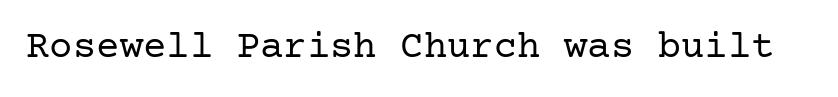
{"serif": "yes", "italic": "no", "bold": "no", "weight": "regular", "width": "normal", "stroke_contrast": "low", "x_height": "medium", "underline": "no", "letter_spacing": "normal", "letter_spacing_em": 0.0, "glyph_px": 39}
